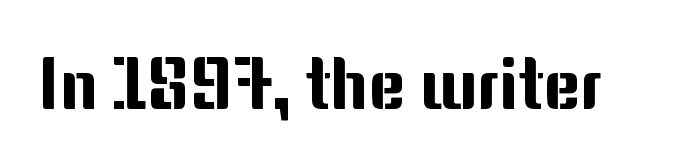
The image shows 71 px sans-serif type, upright; set normal letter spacing, not underlined; medium stroke contrast and a medium x-height.
